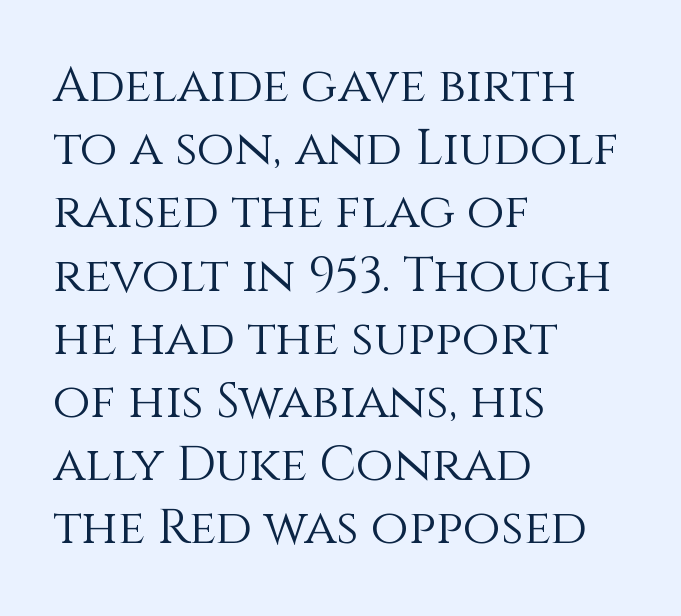
Q: Is the text bold? A: No.
Q: Is the text italic (slanted)? A: No, it is upright.
Q: Is the text underlined? A: No.
Q: How is the paragraph aligned? A: Left-aligned.
Q: Is the spacing between letters normal or unusually wide? A: Normal.
Q: Is the spacing between lines tight, normal or loose? A: Normal.
Q: Width (condensed, normal, or wide)? A: Normal.
Q: x-height? A: Large.
Q: Monospaced? A: No.
